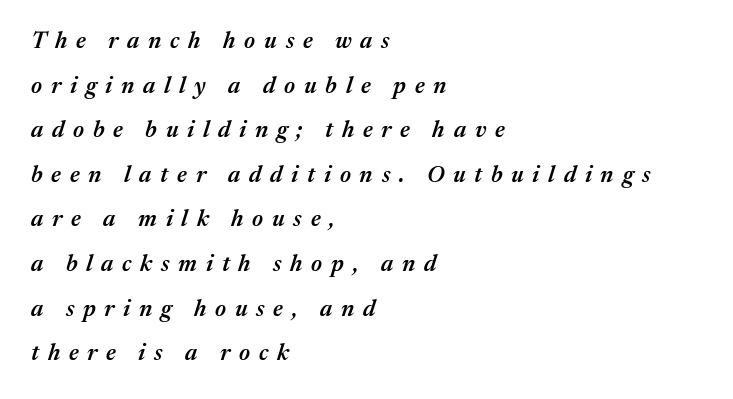
Q: Is the text bold? A: Semi-bold.
Q: Is the text italic (slanted)? A: Yes, it leans right by about 17 degrees.
Q: Is the text underlined? A: No.
Q: How is the paragraph aligned? A: Left-aligned.
Q: Is the spacing between letters normal or unusually wide? A: Unusually wide.
Q: Is the spacing between lines tight, normal or loose? A: Loose.
